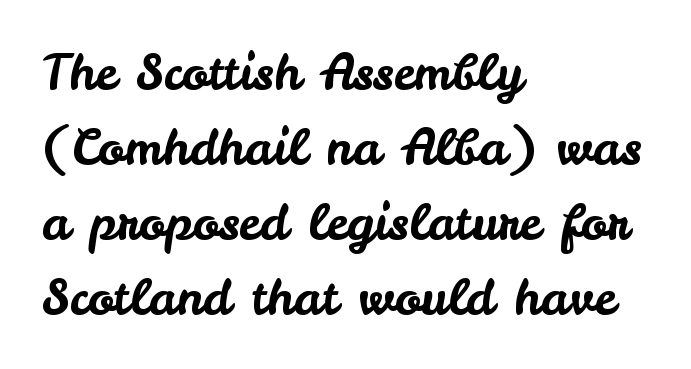
Looks like regular typesetting: each glyph gets only the width it needs. The foot of each line stays bare and open. Is the block centered? No — it sits flush against the left margin. Evenly set lines give the paragraph a standard silhouette. A typesetter would label this face a sans.
